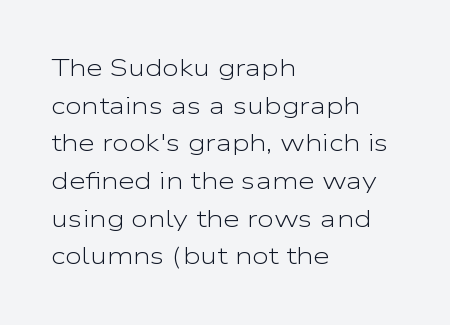
The setting favours the left margin, as ordinary paragraphs usually do. The face looks like a standard text weight, possibly lighter. Each row of text sits above clean, open space. Posture: straight, roman, zero tilt.
